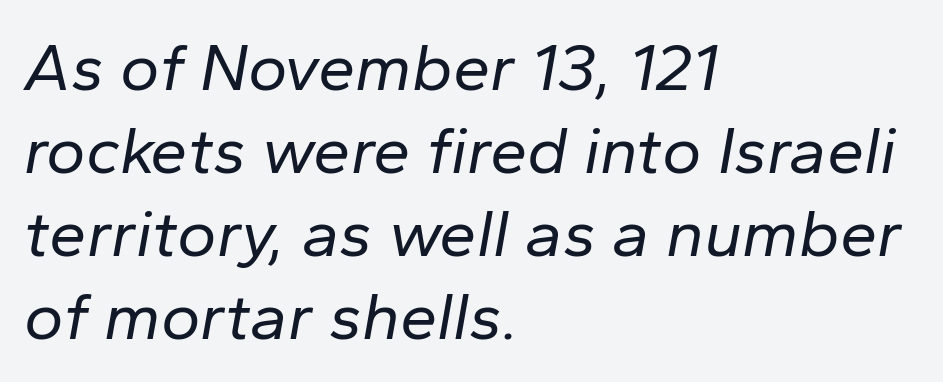
The image shows 67 px regular-weight type, italic (leaning right); set left-aligned, line spacing 1.24x, normal letter spacing, not underlined; low stroke contrast and a medium x-height.
